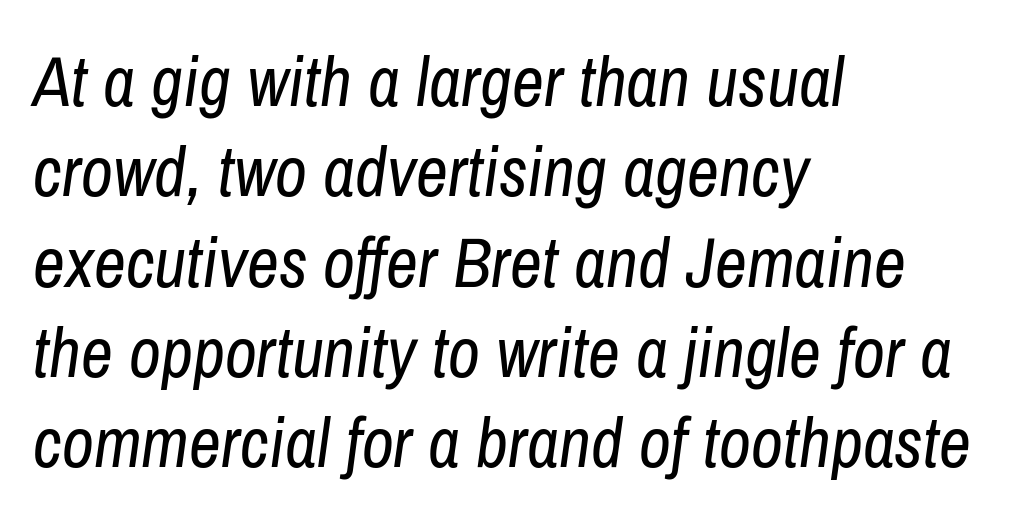
{"italic": "yes", "lean": "right", "slant_degrees": 8, "bold": "no", "weight": "regular", "width": "condensed", "stroke_contrast": "low", "x_height": "medium", "monospaced": "no", "underline": "no", "align": "left", "line_spacing": "normal", "line_spacing_ratio": 1.29, "letter_spacing": "normal", "letter_spacing_em": 0.0, "glyph_px": 70}
